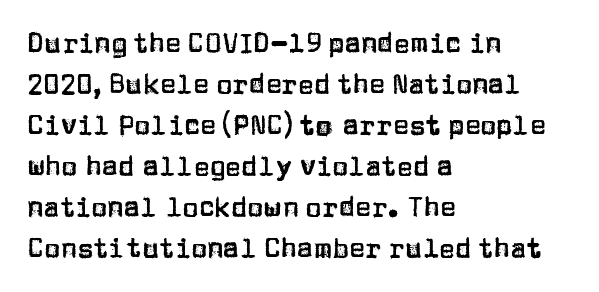
Underlining? Definitely not there. The passage shown stacks its lines at a standard gap. Tall strokes in this sample are plumb rather than angled. Is the block centered? No — it sits flush against the left margin.
